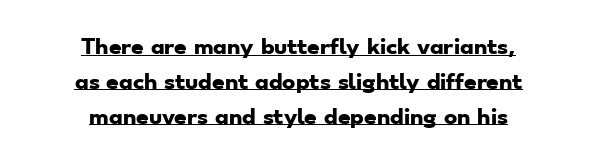
{"bold": "yes", "underline": "yes", "align": "center", "line_spacing_ratio": 1.74, "letter_spacing": "normal", "letter_spacing_em": 0.0, "glyph_px": 20}
